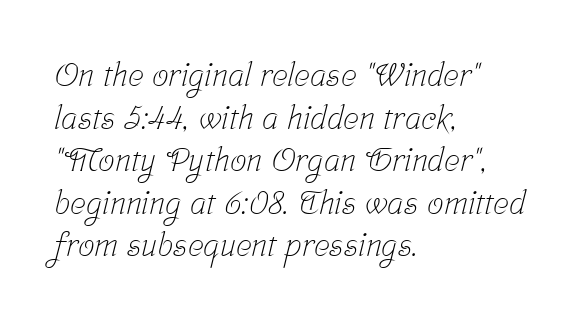
{"serif": "yes", "bold": "no", "weight": "light", "width": "condensed", "stroke_contrast": "low", "x_height": "medium", "monospaced": "no", "underline": "no", "align": "left", "line_spacing": "normal", "line_spacing_ratio": 1.29, "letter_spacing": "normal", "letter_spacing_em": 0.0, "glyph_px": 33}
